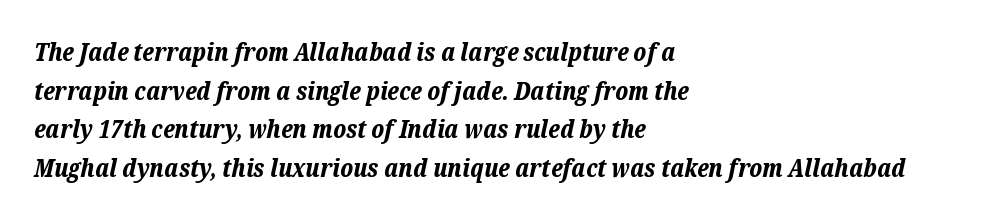
Q: Is the text bold? A: Yes.
Q: Is the text italic (slanted)? A: Yes, it leans right by about 12 degrees.
Q: Is the text underlined? A: No.
Q: How is the paragraph aligned? A: Left-aligned.
Q: Is the spacing between letters normal or unusually wide? A: Normal.
Q: Is the spacing between lines tight, normal or loose? A: Normal.
